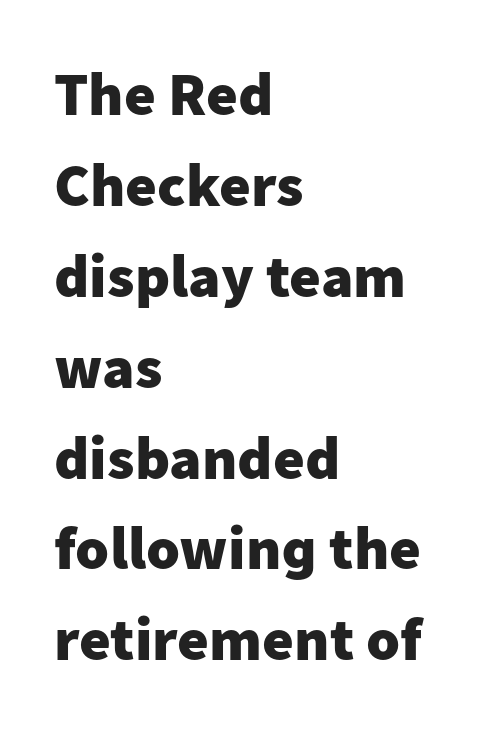
These lines are composed in type without serifs. Layout note: lines flush left. A typesetter would call this proportional, since set widths differ per character. These lines sit exactly where default settings would place them.
